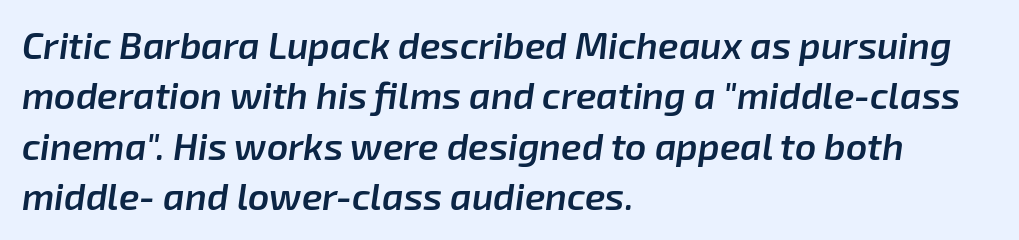
Q: Is the text bold? A: Semi-bold.
Q: Is the text italic (slanted)? A: Yes, it leans right by about 8 degrees.
Q: Is the text underlined? A: No.
Q: How is the paragraph aligned? A: Left-aligned.
Q: Is the spacing between letters normal or unusually wide? A: Normal.
Q: Is the spacing between lines tight, normal or loose? A: Normal.
Q: Width (condensed, normal, or wide)? A: Normal.
Q: Stroke contrast? A: Low.
Q: x-height? A: Medium.
Q: Monospaced? A: No.
